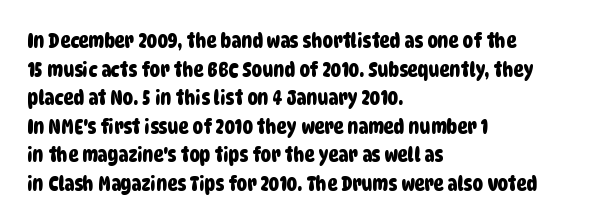
The image shows 21 px text type; set left-aligned, normal line spacing (1.36x), normal letter spacing, not underlined.
